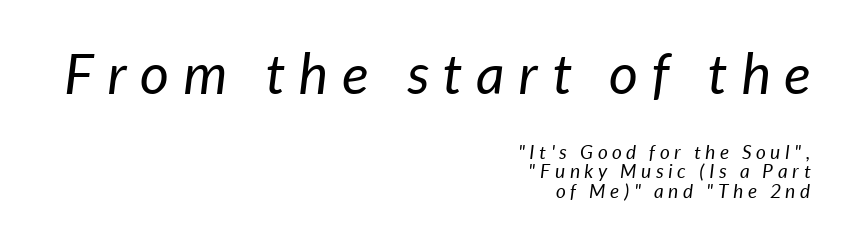
The face looks like a standard text weight, possibly lighter. Descenders hang freely into open space. Does the lettering tilt? It does — this is italic. Inter-character spacing is expanded well beyond the font's built-in metrics. Does the leading feel generous? Not at all — it's pinched.
